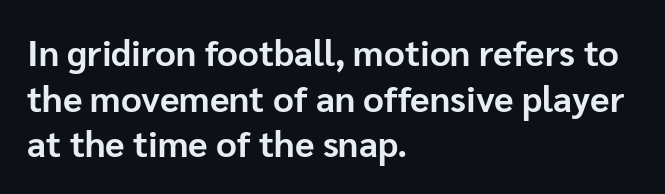
The image shows 36 px bold sans-serif type, upright; set left-aligned, normal line spacing (1.27x), normal letter spacing, not underlined; low stroke contrast and a medium x-height.
